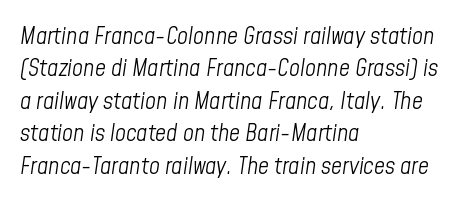
Q: Is the text bold? A: No.
Q: Is the text italic (slanted)? A: Yes, it leans right by about 8 degrees.
Q: Is the text underlined? A: No.
Q: How is the paragraph aligned? A: Left-aligned.
Q: Is the spacing between letters normal or unusually wide? A: Normal.
Q: Is the spacing between lines tight, normal or loose? A: Normal.
